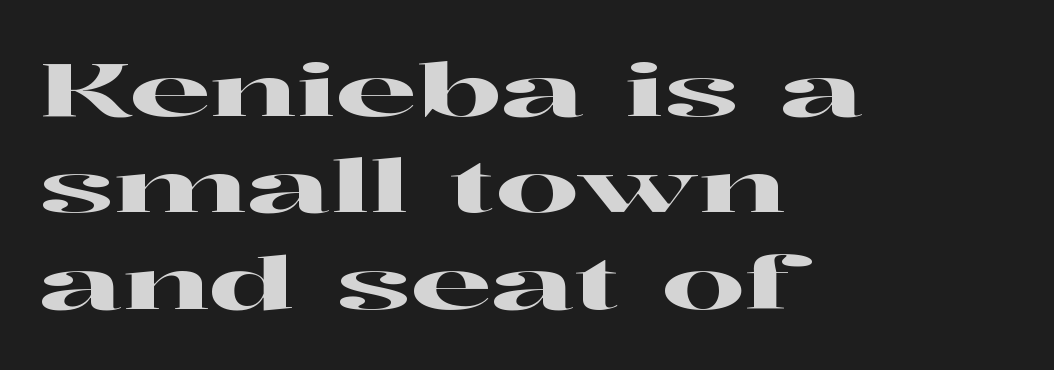
{"serif": "yes", "italic": "no", "width": "wide", "stroke_contrast": "high", "x_height": "medium", "monospaced": "no", "underline": "no", "align": "left", "line_spacing": "normal", "line_spacing_ratio": 1.32, "letter_spacing": "normal", "letter_spacing_em": 0.0, "glyph_px": 73}
